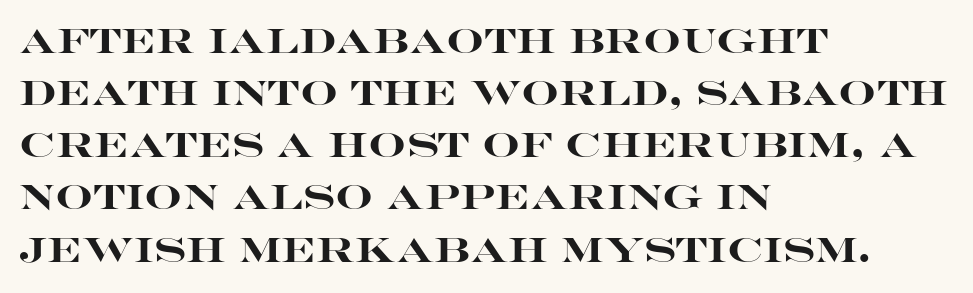
You could call the tracking neutral — neither tight nor loose. Plenty of ink on the page — the face is bold. The letters advance in unequal steps, a hallmark of proportional type. Every character sits straight up, as roman type does.
